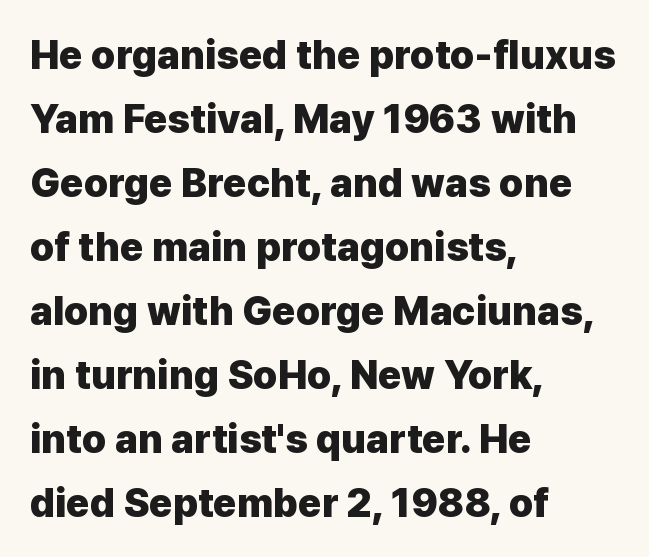
The image shows 40 px heavy sans-serif type, upright; set left-aligned, normal line spacing (1.6x), normal letter spacing, not underlined; low stroke contrast and a medium x-height.
